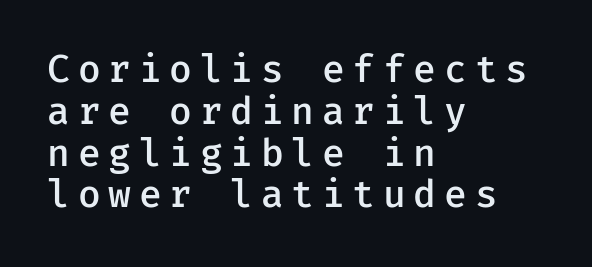
The image shows 37 px semibold sans-serif type, upright, monospaced; set left-aligned, tight line spacing (1.13x), unusually wide letter spacing (+0.21 em), not underlined; low stroke contrast and a medium x-height.
